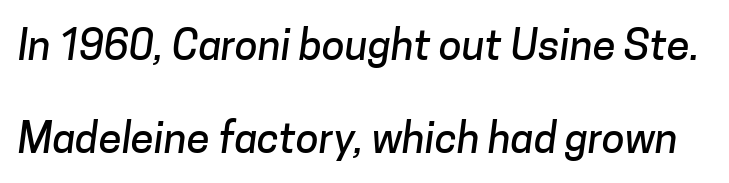
Q: Is the typeface a serif or a sans-serif typeface? A: Sans-serif.
Q: Is the text underlined? A: No.
Q: Is the spacing between letters normal or unusually wide? A: Normal.
Q: Is the spacing between lines tight, normal or loose? A: Loose.
Q: Width (condensed, normal, or wide)? A: Normal.
Q: Stroke contrast? A: Low.
Q: x-height? A: Medium.
Q: Monospaced? A: No.
